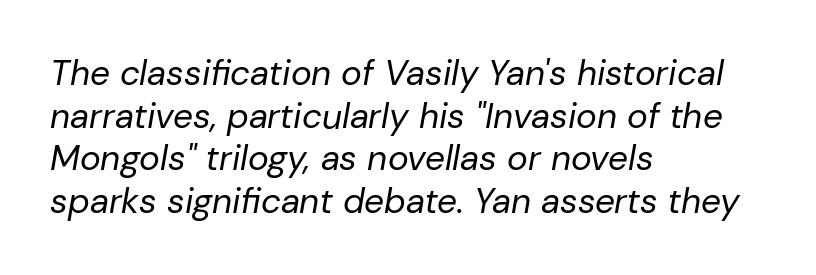
Q: Is the text bold? A: No.
Q: Is the text italic (slanted)? A: Yes, it leans right by about 10 degrees.
Q: Is the text underlined? A: No.
Q: How is the paragraph aligned? A: Left-aligned.
Q: Is the spacing between letters normal or unusually wide? A: Normal.
Q: Width (condensed, normal, or wide)? A: Normal.
Q: Stroke contrast? A: Low.
Q: x-height? A: Medium.
Q: Monospaced? A: No.
